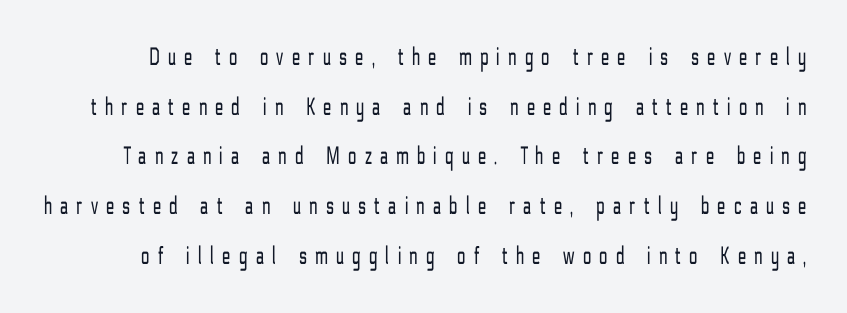
The image shows 26 px text type, upright; set loose line spacing (1.91x), unusually wide letter spacing (+0.33 em), not underlined.
